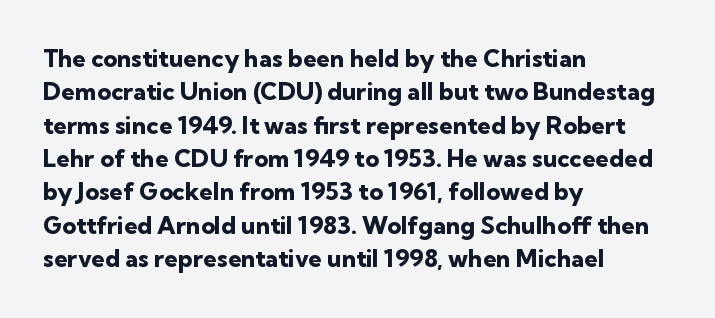
Q: Is the text bold? A: Yes.
Q: Is the text italic (slanted)? A: No, it is upright.
Q: Is the text underlined? A: No.
Q: How is the paragraph aligned? A: Left-aligned.
Q: Is the spacing between letters normal or unusually wide? A: Normal.
Q: Is the spacing between lines tight, normal or loose? A: Normal.
